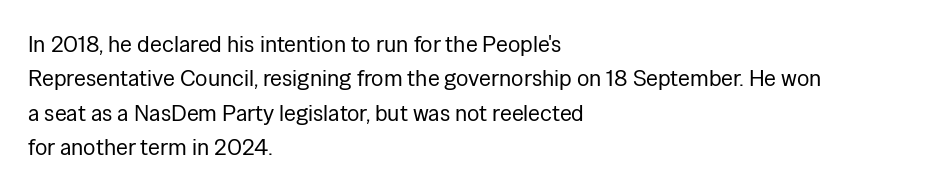
Q: Is the text bold? A: No.
Q: Is the text italic (slanted)? A: No, it is upright.
Q: Is the text underlined? A: No.
Q: How is the paragraph aligned? A: Left-aligned.
Q: Is the spacing between letters normal or unusually wide? A: Normal.
Q: Is the spacing between lines tight, normal or loose? A: Normal.
